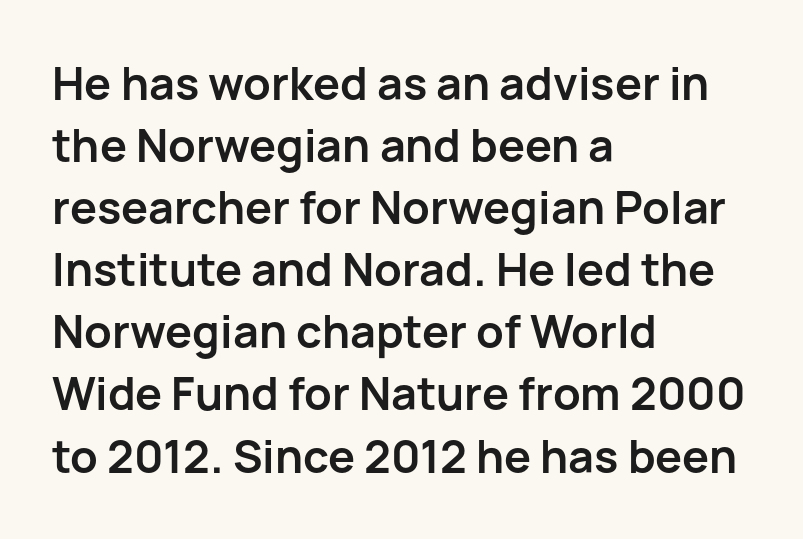
Tracking value appears to be zero — textbook default spacing. Vertical strokes here are truly vertical. The baseline area is clear. Font category for this specimen: sans-serif.
